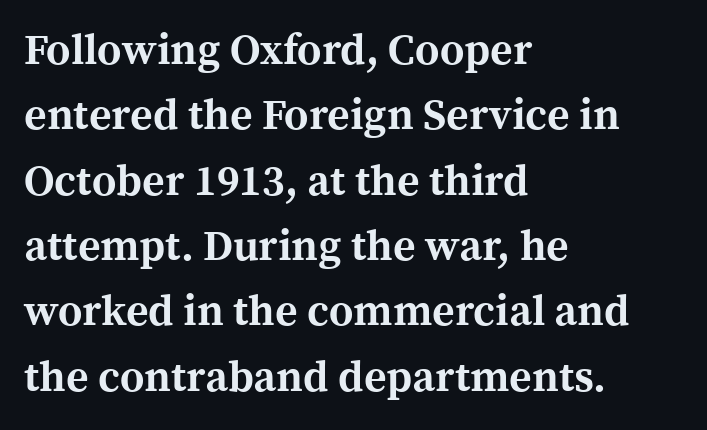
The image shows 43 px bold serif type, upright; set left-aligned, normal line spacing (1.52x), normal letter spacing, not underlined; a medium x-height.
